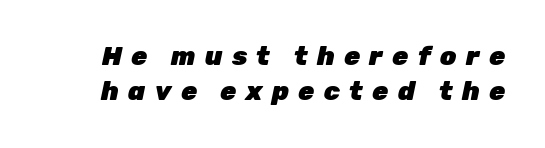
The image shows 26 px bold type, italic (leaning right); set normal line spacing (1.36x), unusually wide letter spacing (+0.36 em), not underlined.
